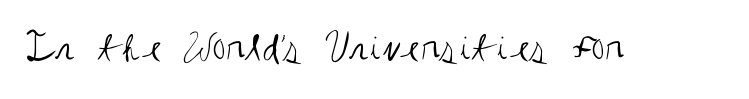
Q: Is the text bold? A: No.
Q: Is the typeface a serif or a sans-serif typeface? A: Sans-serif.
Q: Is the text underlined? A: No.
Q: Is the spacing between letters normal or unusually wide? A: Normal.
Q: Width (condensed, normal, or wide)? A: Condensed.
Q: Stroke contrast? A: Medium.
Q: x-height? A: Large.
Q: Monospaced? A: No.
